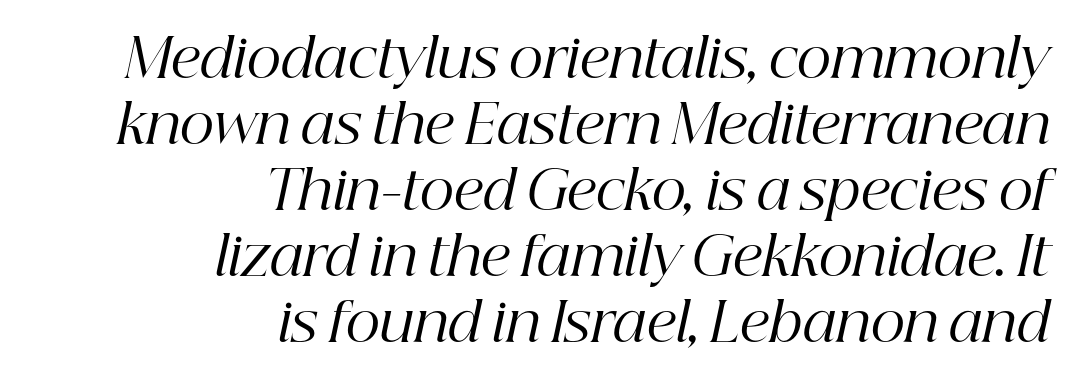
The gaps between neighbouring characters are ordinary and unremarkable. The rendering uses natural spacing where letterforms have individual widths. No word sits above an underline. Alignment: flush right. The text carries the slant typical of an italic or oblique font.
